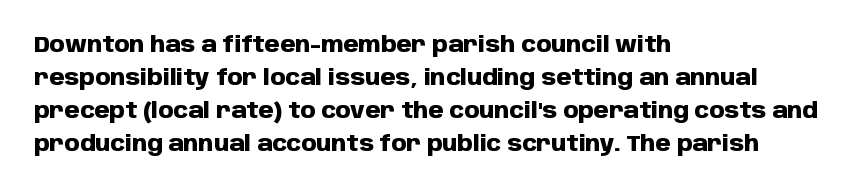
Q: Is the text bold? A: Yes.
Q: Is the text italic (slanted)? A: No, it is upright.
Q: Is the text underlined? A: No.
Q: How is the paragraph aligned? A: Left-aligned.
Q: Is the spacing between letters normal or unusually wide? A: Normal.
Q: Is the spacing between lines tight, normal or loose? A: Normal.
